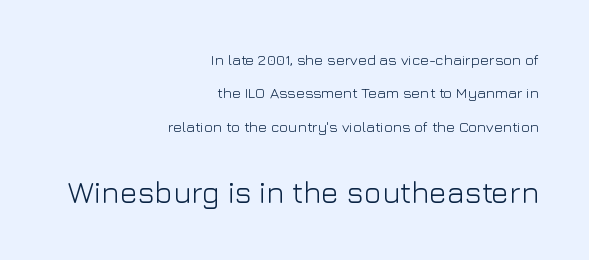
The image shows 30 px light sans-serif type, upright; set right-aligned, loose line spacing (2.22x), normal letter spacing, not underlined; the second (bottom) block is 2.0x larger; low stroke contrast and a medium x-height.
